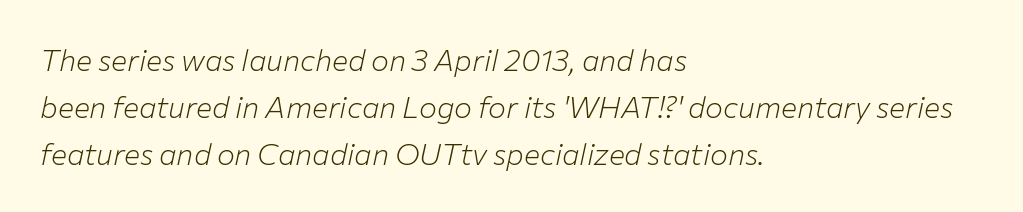
Where is the straight margin? On the left. Check the space under the baseline: it is left empty. Notice how the stems are inclined rather than vertical — that's the hallmark of italics. Letter spacing: default.
